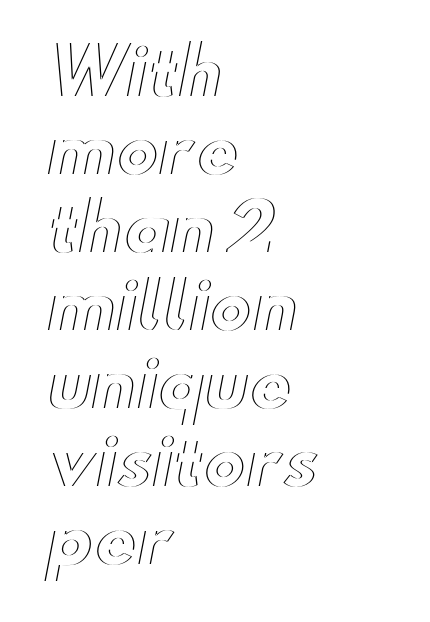
{"width": "wide", "x_height": "small", "monospaced": "no", "underline": "no", "align": "left", "line_spacing_ratio": 1.22, "letter_spacing": "normal", "letter_spacing_em": 0.0, "glyph_px": 64}
